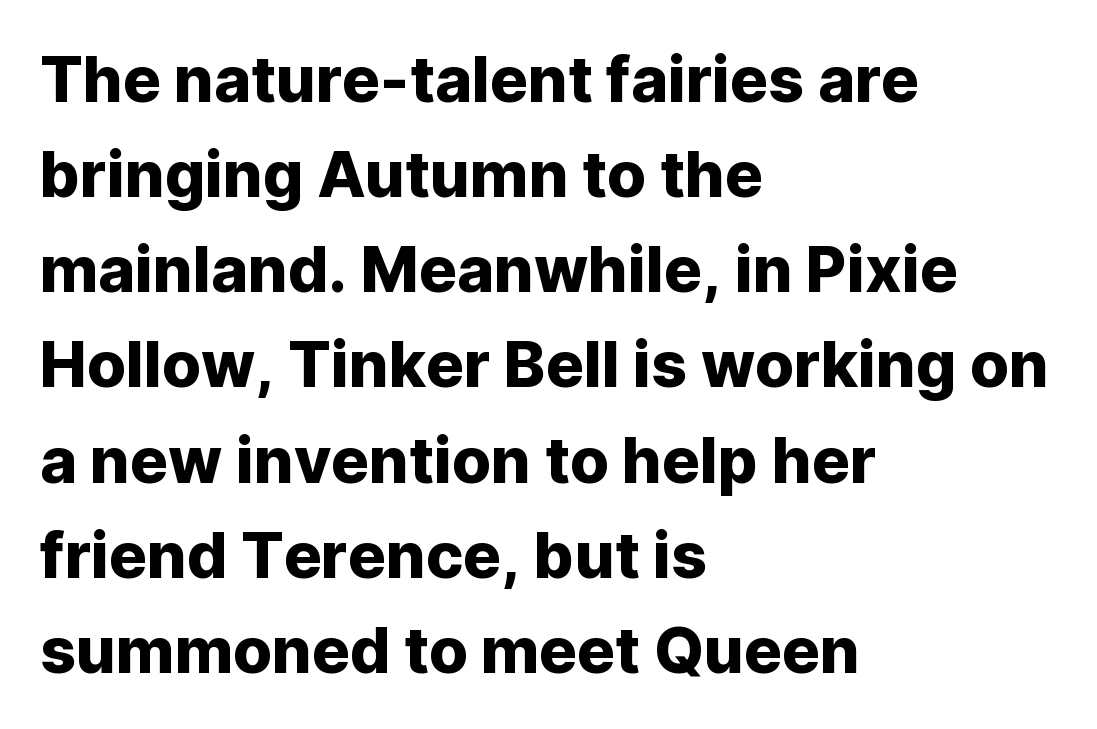
{"serif": "no", "italic": "no", "width": "normal", "stroke_contrast": "low", "x_height": "medium", "monospaced": "no", "underline": "no", "align": "left", "line_spacing": "normal", "line_spacing_ratio": 1.51, "letter_spacing": "normal", "letter_spacing_em": 0.0, "glyph_px": 63}
